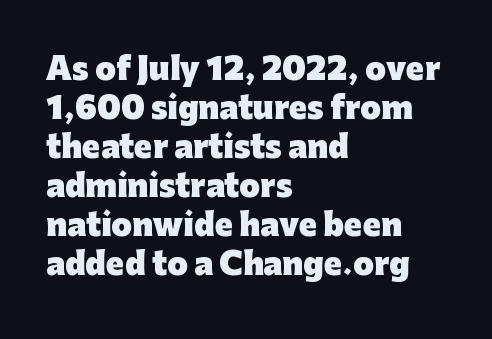
The image shows 30 px heavy sans-serif type, upright; set left-aligned, normal line spacing (1.3x), normal letter spacing, not underlined; low stroke contrast and a medium x-height.
